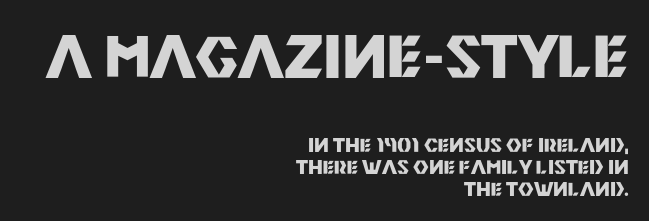
Q: Is the text bold? A: Yes.
Q: Is the text italic (slanted)? A: No, it is upright.
Q: Is the typeface a serif or a sans-serif typeface? A: Sans-serif.
Q: Is the text underlined? A: No.
Q: How is the paragraph aligned? A: Right-aligned.
Q: Is the spacing between letters normal or unusually wide? A: Normal.
Q: Is the spacing between lines tight, normal or loose? A: Tight.
Q: Which block of text is set in a larger size, the first (top) or the second (bottom)? A: The first (top) one.
Q: Width (condensed, normal, or wide)? A: Normal.
Q: Stroke contrast? A: Medium.
Q: x-height? A: Large.
Q: Monospaced? A: No.
